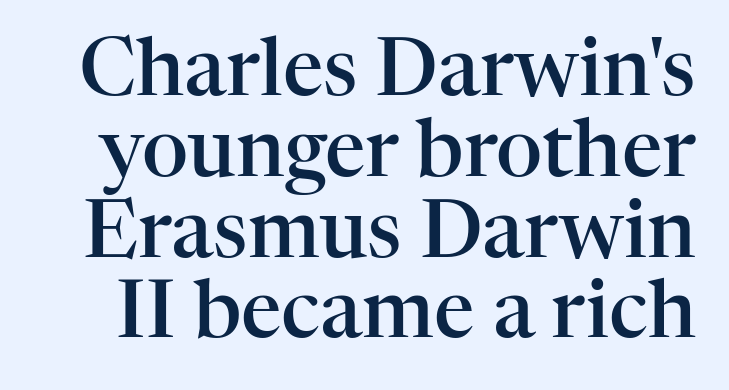
Q: Is the text bold? A: Semi-bold.
Q: Is the text italic (slanted)? A: No, it is upright.
Q: Is the typeface a serif or a sans-serif typeface? A: Serif.
Q: Is the text underlined? A: No.
Q: Is the spacing between letters normal or unusually wide? A: Normal.
Q: Is the spacing between lines tight, normal or loose? A: Tight.
Q: Width (condensed, normal, or wide)? A: Normal.
Q: Stroke contrast? A: High.
Q: x-height? A: Medium.
Q: Monospaced? A: No.
